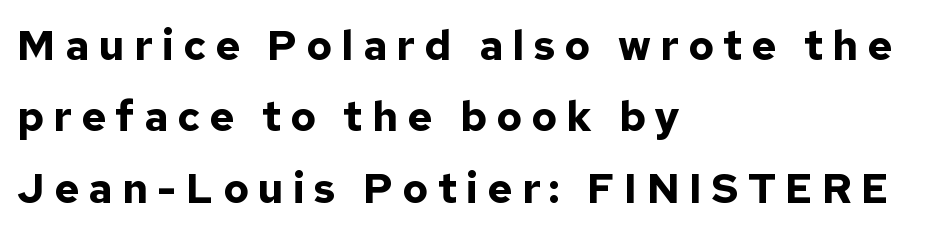
{"serif": "no", "italic": "no", "bold": "yes", "weight": "bold", "width": "normal", "stroke_contrast": "low", "x_height": "medium", "monospaced": "no", "underline": "no", "align": "left", "line_spacing": "normal", "line_spacing_ratio": 1.7, "letter_spacing": "wide", "letter_spacing_em": 0.22, "glyph_px": 42}
